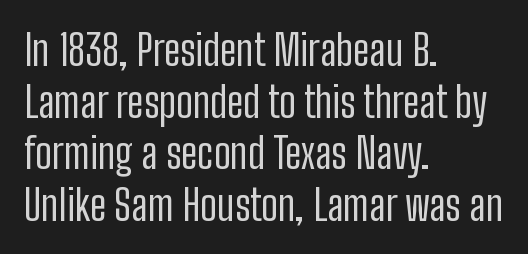
{"serif": "no", "italic": "no", "bold": "no", "weight": "regular", "width": "condensed", "stroke_contrast": "low", "x_height": "medium", "monospaced": "no", "underline": "no", "align": "left", "line_spacing_ratio": 1.23, "letter_spacing": "normal", "letter_spacing_em": 0.0, "glyph_px": 42}
